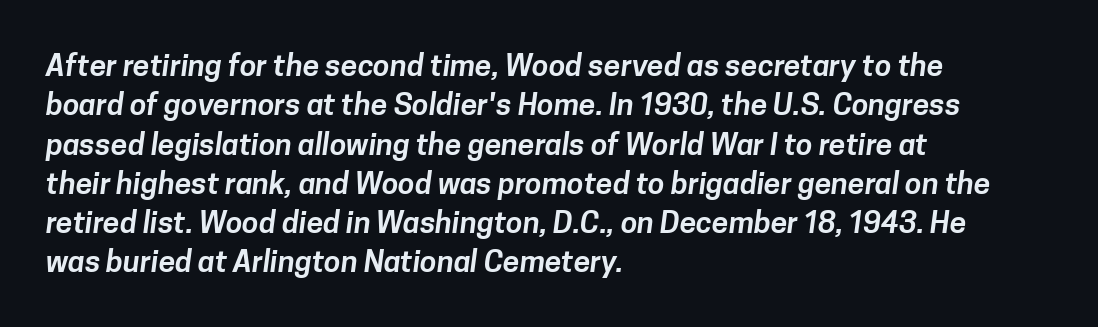
{"serif": "no", "width": "normal", "stroke_contrast": "low", "x_height": "medium", "monospaced": "no", "underline": "no", "align": "left", "line_spacing": "normal", "line_spacing_ratio": 1.31, "letter_spacing": "normal", "letter_spacing_em": 0.0, "glyph_px": 30}
